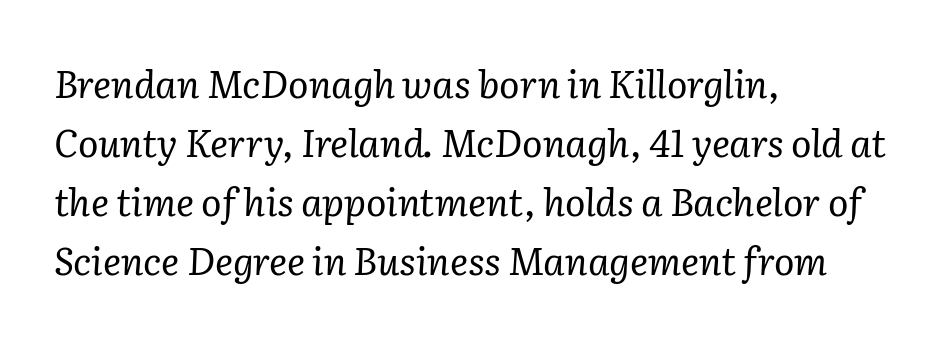
{"serif": "yes", "italic": "yes", "lean": "right", "slant_degrees": 2, "bold": "no", "weight": "regular", "width": "normal", "stroke_contrast": "low", "x_height": "medium", "monospaced": "no", "underline": "no", "align": "left", "line_spacing": "normal", "line_spacing_ratio": 1.55, "letter_spacing": "normal", "letter_spacing_em": 0.0, "glyph_px": 38}
